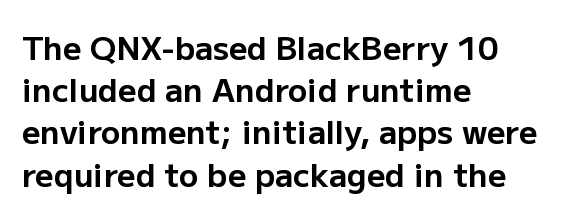
Q: Is the text bold? A: Yes.
Q: Is the text italic (slanted)? A: No, it is upright.
Q: Is the typeface a serif or a sans-serif typeface? A: Sans-serif.
Q: Is the text underlined? A: No.
Q: How is the paragraph aligned? A: Left-aligned.
Q: Is the spacing between letters normal or unusually wide? A: Normal.
Q: Is the spacing between lines tight, normal or loose? A: Normal.
Q: Width (condensed, normal, or wide)? A: Normal.
Q: Stroke contrast? A: Low.
Q: x-height? A: Medium.
Q: Monospaced? A: No.
